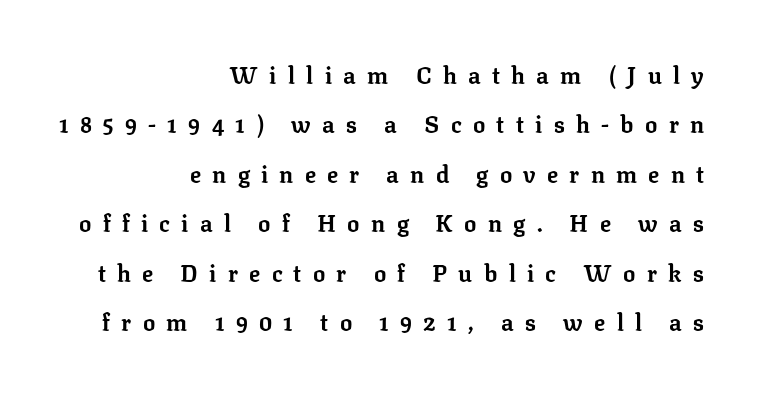
Q: Is the text bold? A: Yes.
Q: Is the text italic (slanted)? A: No, it is upright.
Q: Is the text underlined? A: No.
Q: How is the paragraph aligned? A: Right-aligned.
Q: Is the spacing between letters normal or unusually wide? A: Unusually wide.
Q: Is the spacing between lines tight, normal or loose? A: Loose.
